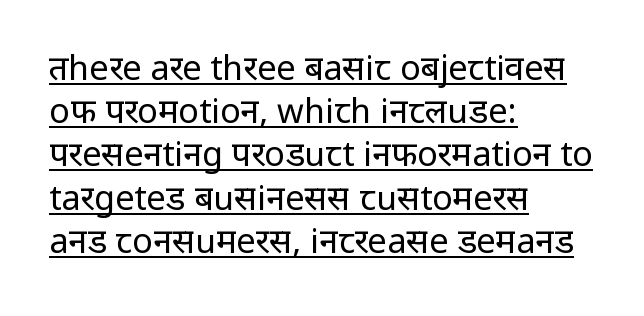
The compositor pushed each line to the left boundary. Stroke thickness stays within the range of a standard reading face or lighter. Serifs: no, the terminals of the letterforms are clean. Beneath each row of characters lies a ruled line. Normally led — the rows are evenly, conventionally spaced.
